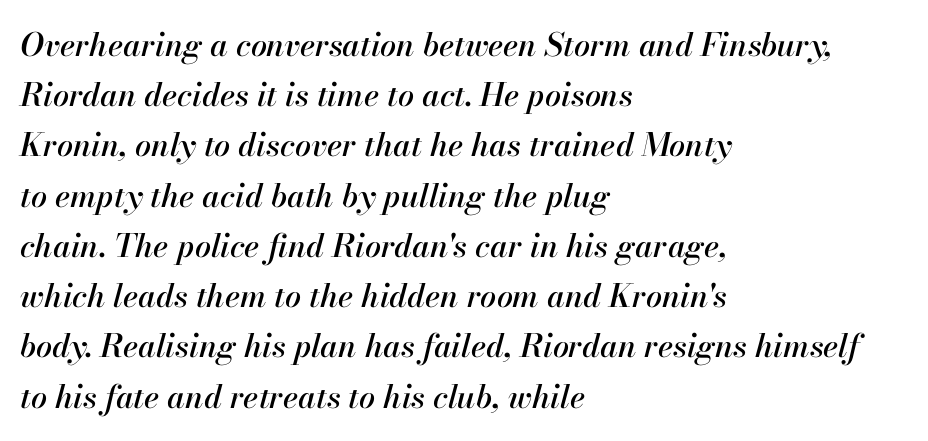
{"italic": "yes", "lean": "right", "slant_degrees": 13, "width": "normal", "stroke_contrast": "high", "x_height": "small", "monospaced": "no", "underline": "no", "align": "left", "line_spacing": "normal", "line_spacing_ratio": 1.57, "letter_spacing": "normal", "letter_spacing_em": 0.0, "glyph_px": 32}
